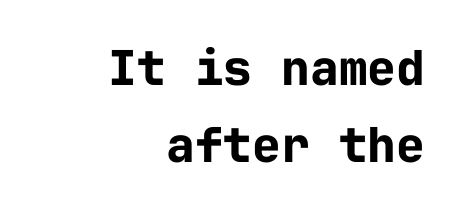
{"serif": "no", "italic": "no", "bold": "yes", "weight": "bold", "width": "normal", "stroke_contrast": "low", "x_height": "medium", "monospaced": "yes", "underline": "no", "align": "right", "line_spacing": "normal", "line_spacing_ratio": 1.61, "letter_spacing": "normal", "letter_spacing_em": 0.0, "glyph_px": 48}
